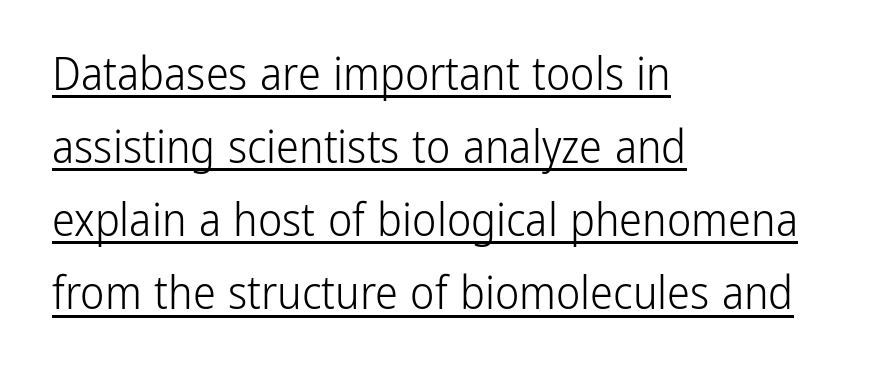
Designer's note — italics off, roman on. This sample has the flowing, uneven cadence of proportional lettering. Nothing heavy about these letters — not bold at all. This rendering employs a face without finishing strokes, i.e., a sans-serif.
